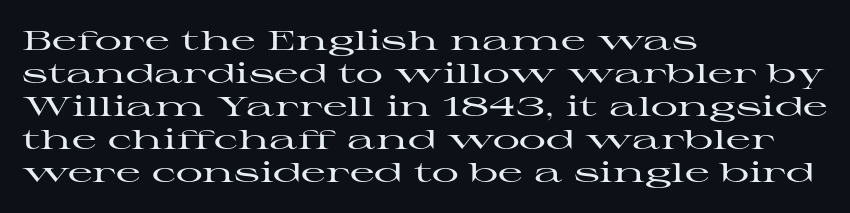
The image shows 27 px text type, upright; set left-aligned, line spacing 1.22x, normal letter spacing, not underlined.
